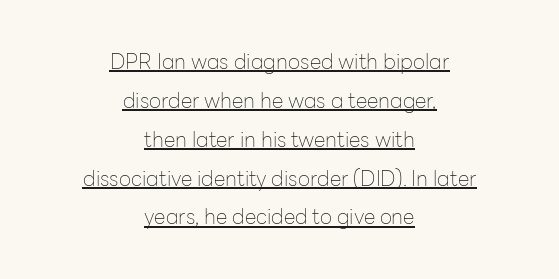
Q: Is the text bold? A: No.
Q: Is the text italic (slanted)? A: No, it is upright.
Q: Is the text underlined? A: Yes.
Q: How is the paragraph aligned? A: Centered.
Q: Is the spacing between letters normal or unusually wide? A: Normal.
